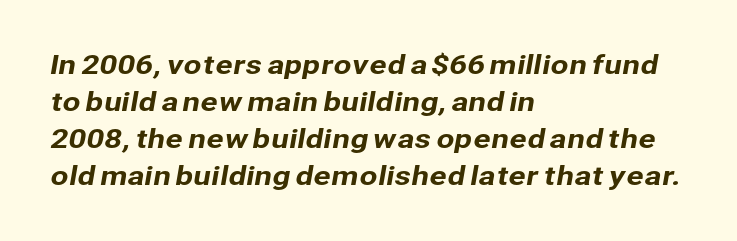
Honestly, the row spacing looks completely unremarkable. Every row of glyphs begins at an identical x-position on the left. The strip under each line holds only bare page. Here the glyphs are tracked normally, forming tight word shapes.
